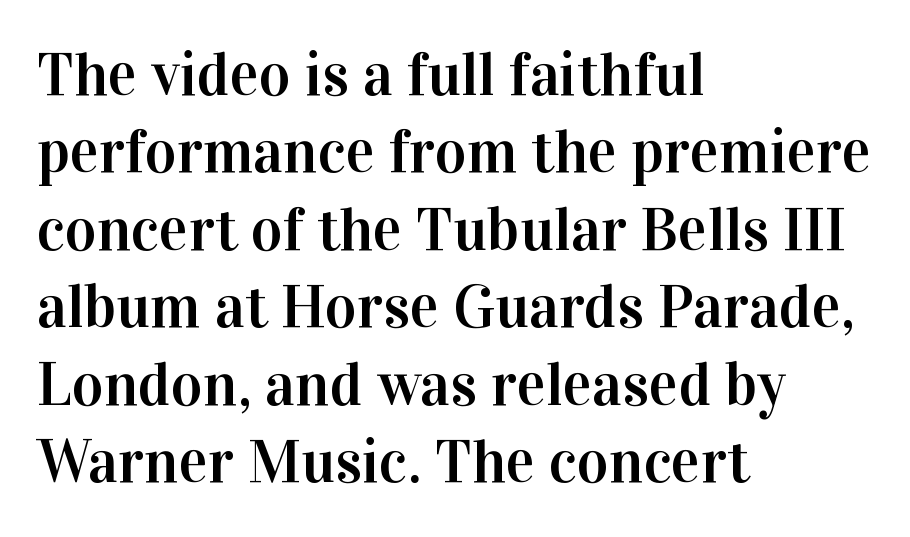
Q: Is the text italic (slanted)? A: No, it is upright.
Q: Is the typeface a serif or a sans-serif typeface? A: Serif.
Q: Is the text underlined? A: No.
Q: How is the paragraph aligned? A: Left-aligned.
Q: Is the spacing between letters normal or unusually wide? A: Normal.
Q: Is the spacing between lines tight, normal or loose? A: Normal.
Q: Width (condensed, normal, or wide)? A: Normal.
Q: Stroke contrast? A: High.
Q: x-height? A: Medium.
Q: Monospaced? A: No.
